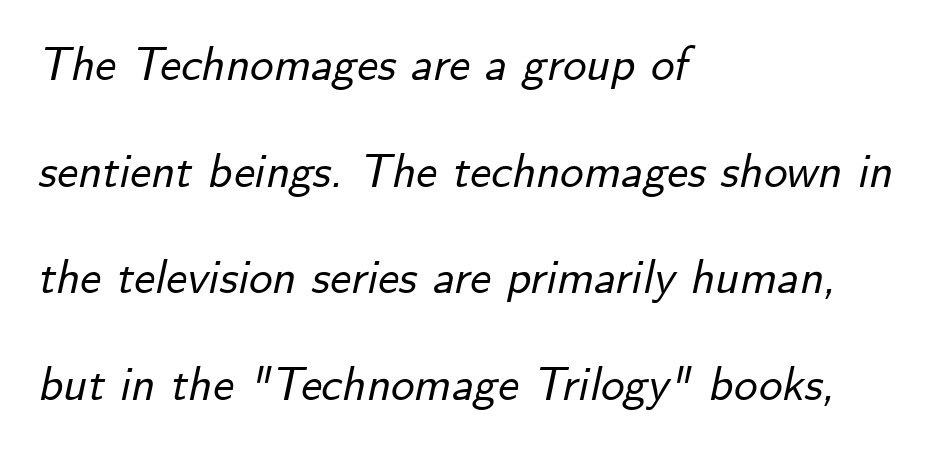
Descenders are the only things crossing below the line. The rendering applies a slant to the glyphs. The gaps between neighbouring characters are ordinary and unremarkable. Notice how the passage keeps a crisp vertical edge on the left only. The vertical gap from one line to the next is large. A typesetter would call this proportional, since set widths differ per character.
